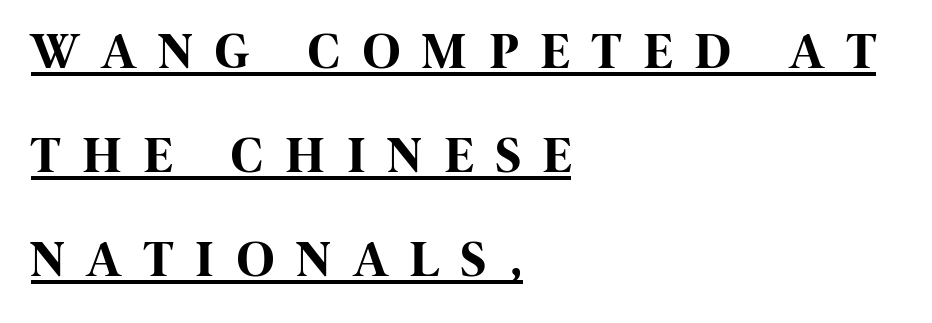
Q: Is the text bold? A: Yes.
Q: Is the text italic (slanted)? A: No, it is upright.
Q: Is the typeface a serif or a sans-serif typeface? A: Sans-serif.
Q: Is the text underlined? A: Yes.
Q: How is the paragraph aligned? A: Left-aligned.
Q: Is the spacing between letters normal or unusually wide? A: Unusually wide.
Q: Is the spacing between lines tight, normal or loose? A: Loose.
Q: Width (condensed, normal, or wide)? A: Condensed.
Q: Stroke contrast? A: High.
Q: x-height? A: Large.
Q: Monospaced? A: No.
